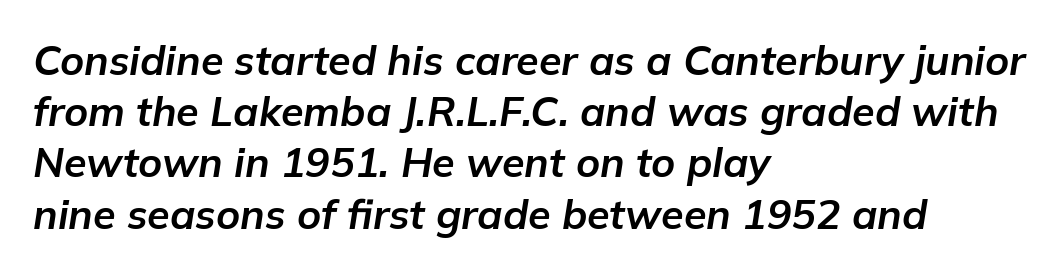
Q: Is the text bold? A: Yes.
Q: Is the text italic (slanted)? A: Yes, it leans right by about 9 degrees.
Q: Is the text underlined? A: No.
Q: How is the paragraph aligned? A: Left-aligned.
Q: Is the spacing between letters normal or unusually wide? A: Normal.
Q: Is the spacing between lines tight, normal or loose? A: Normal.
Q: Width (condensed, normal, or wide)? A: Normal.
Q: Stroke contrast? A: Low.
Q: x-height? A: Medium.
Q: Monospaced? A: No.
